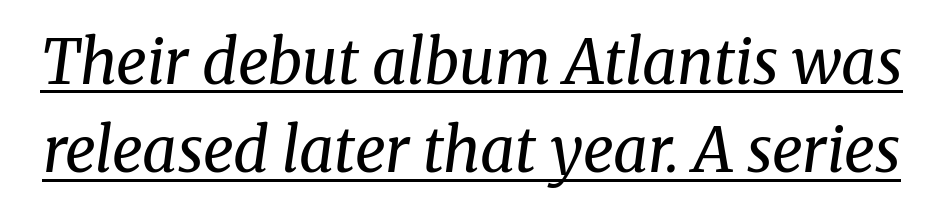
Yep, that's italic — everything's leaning. This sample uses plain, unmodified letter spacing. The space between consecutive lines is moderate. Looks like regular typesetting: each glyph gets only the width it needs. To sum up the face: it has serifs. The passage shown is underscored from start to finish.
